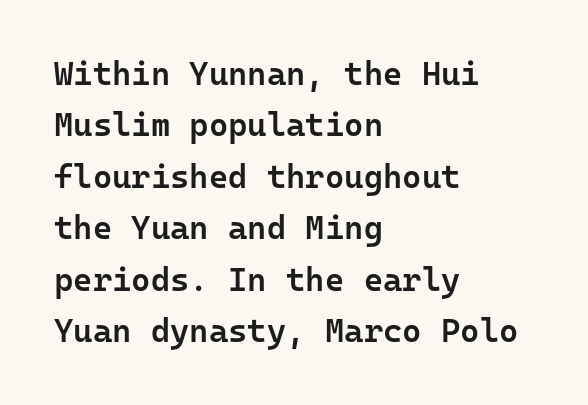
Glyph-to-glyph distance matches everyday printed text. Serif or sans? Sans — the stroke terminals are bare. The line-height multiplier appears to be the usual default. Set as a demibold, roughly 600 on the weight scale. The axis of the letterforms is exactly vertical.
